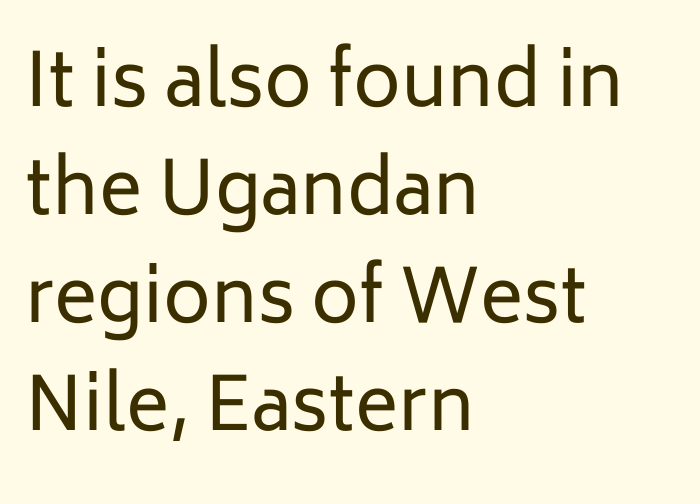
Q: Is the text bold? A: No.
Q: Is the text italic (slanted)? A: No, it is upright.
Q: Is the typeface a serif or a sans-serif typeface? A: Sans-serif.
Q: Is the text underlined? A: No.
Q: How is the paragraph aligned? A: Left-aligned.
Q: Is the spacing between letters normal or unusually wide? A: Normal.
Q: Is the spacing between lines tight, normal or loose? A: Normal.
Q: Width (condensed, normal, or wide)? A: Normal.
Q: Stroke contrast? A: Low.
Q: x-height? A: Medium.
Q: Monospaced? A: No.
